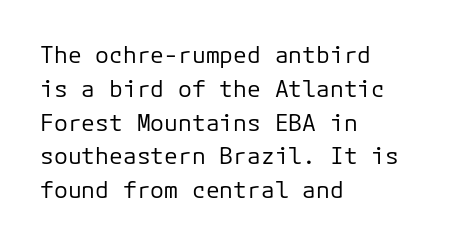
The image shows 23 px text type, upright; set left-aligned, normal line spacing (1.47x), normal letter spacing, not underlined.
